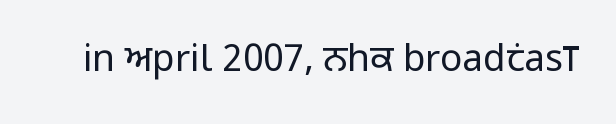
The image shows 37 px regular-weight, condensed sans-serif type, upright; set normal letter spacing, not underlined; low stroke contrast and a large x-height.
